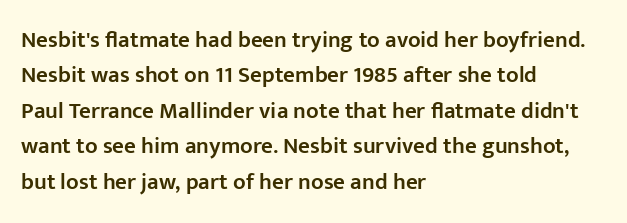
{"italic": "no", "bold": "semi", "underline": "no", "align": "left", "line_spacing": "normal", "line_spacing_ratio": 1.54, "letter_spacing": "normal", "letter_spacing_em": 0.0, "glyph_px": 23}
